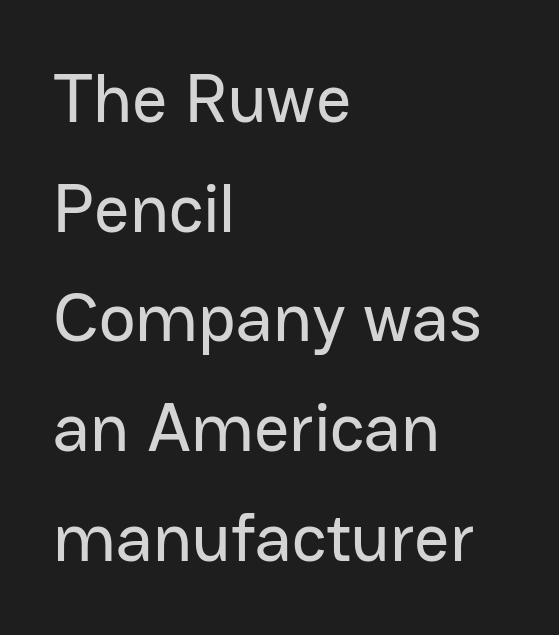
In terms of posture, this sample is upright. You could call the tracking neutral — neither tight nor loose. Letters rest on an invisible, unmarked baseline. The rendering uses a moderate line-height, typical for paragraphs. The face used here is a sans, in the tradition of grotesques and geometrics. Spacing verdict: proportional, widths tailored to each character.
